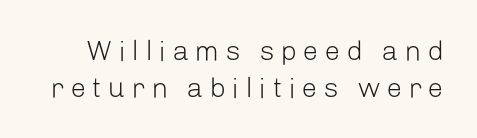
{"serif": "no", "italic": "no", "bold": "no", "weight": "light", "width": "normal", "stroke_contrast": "low", "x_height": "medium", "monospaced": "no", "underline": "no", "line_spacing": "normal", "line_spacing_ratio": 1.33, "letter_spacing": "wide", "letter_spacing_em": 0.22, "glyph_px": 28}
